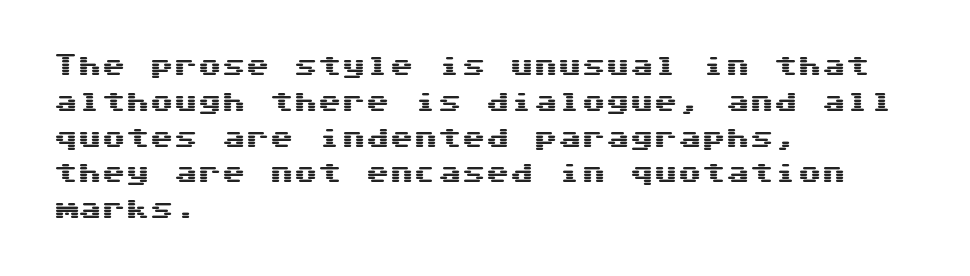
The image shows 24 px text type, upright; set left-aligned, normal line spacing (1.49x), normal letter spacing, not underlined.
